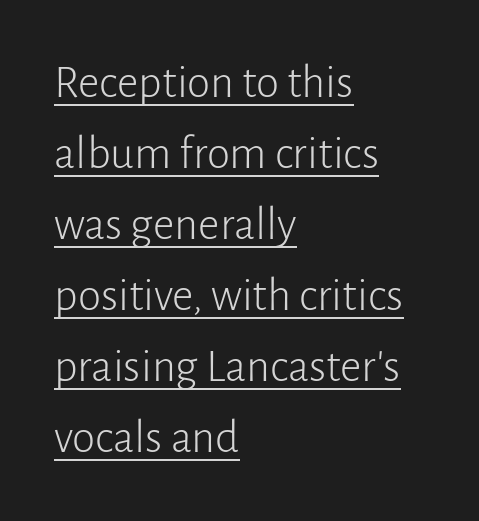
{"serif": "no", "italic": "no", "bold": "no", "weight": "light", "width": "normal", "stroke_contrast": "low", "x_height": "medium", "monospaced": "no", "underline": "yes", "align": "left", "line_spacing": "normal", "line_spacing_ratio": 1.51, "letter_spacing": "normal", "letter_spacing_em": 0.0, "glyph_px": 47}
